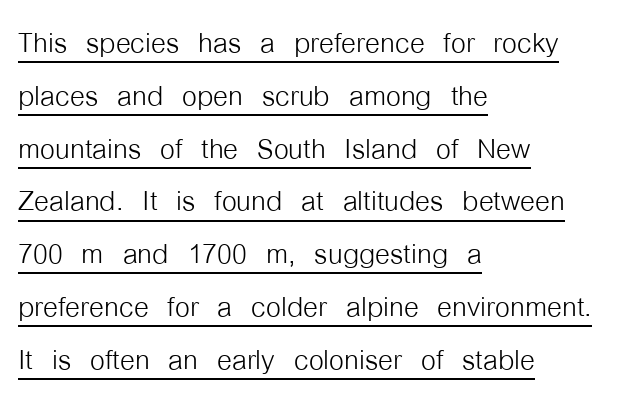
The image shows 38 px light, condensed sans-serif type, upright; set left-aligned, normal line spacing (1.39x), normal letter spacing, underlined; low stroke contrast and a medium x-height.
